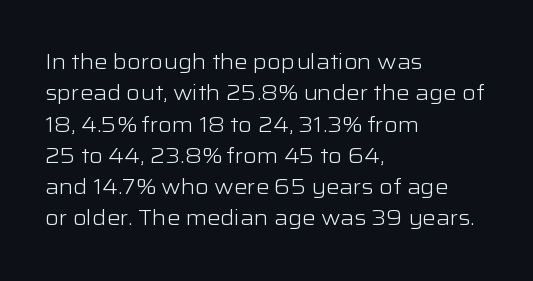
Ordinary non-slanted type is in use. Honestly, the row spacing looks completely unremarkable. These lines keep a tight, regular rhythm from letter to letter. These lines stack with their left ends in a neat column.
